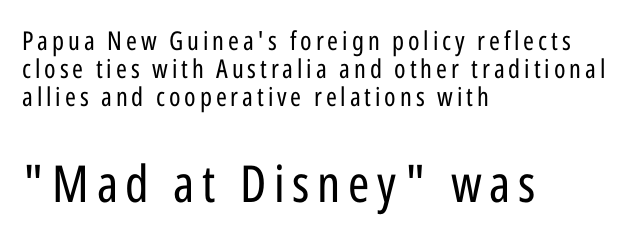
The rendering uses natural spacing where letterforms have individual widths. In terms of posture, this sample is upright. Scale increases going downward across the two blocks. Examine the stroke ends and you'll find no serifs. A quiet, ordinary-to-light weight characterises the typeface.
